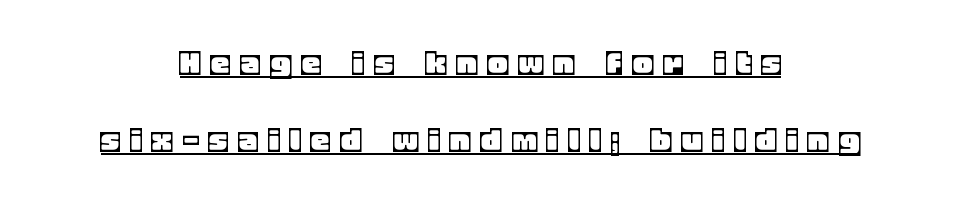
The image shows 38 px text type, upright; set centered, loose line spacing (2.03x), unusually wide letter spacing (+0.29 em), underlined; a large x-height.
